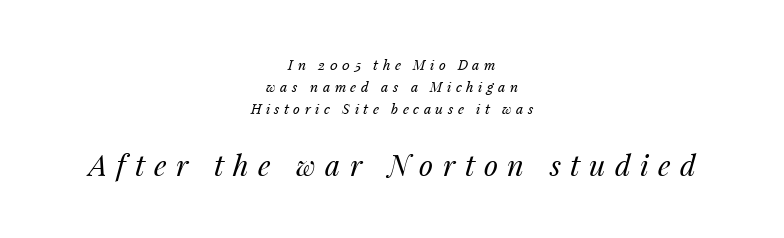
{"italic": "yes", "lean": "right", "slant_degrees": 14, "bold": "no", "weight": "regular", "width": "normal", "stroke_contrast": "medium", "x_height": "medium", "monospaced": "no", "underline": "no", "align": "center", "line_spacing": "normal", "line_spacing_ratio": 1.58, "letter_spacing": "wide", "letter_spacing_em": 0.32, "larger_block": "second", "size_ratio": 2.07, "glyph_px": 29}
